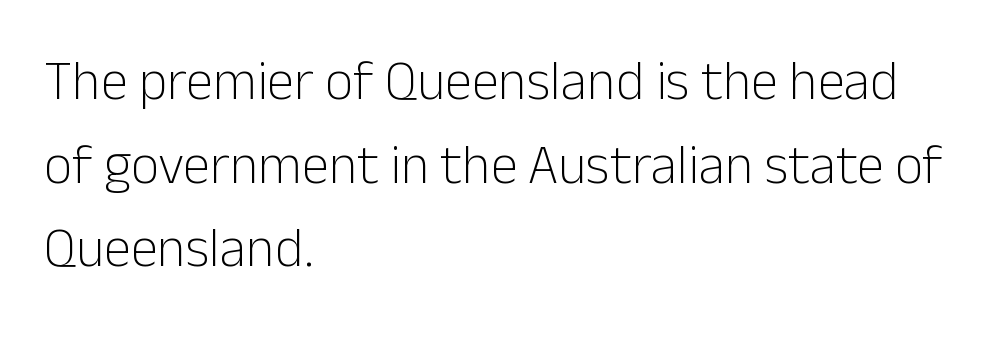
No extra ink here — the face is not bold. In terms of leading, this rendering sits right in the middle. The designer went with a sans here, leaving each stem footless. The lines are quadded left. A typesetter would call this zero additional tracking.
